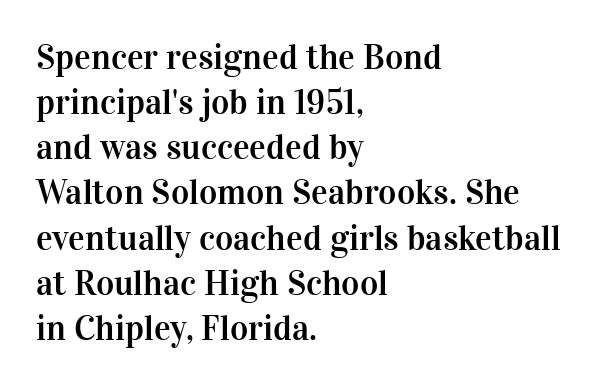
The image shows 35 px serif type, upright; set left-aligned, normal line spacing (1.29x), normal letter spacing, not underlined; high stroke contrast and a medium x-height.
